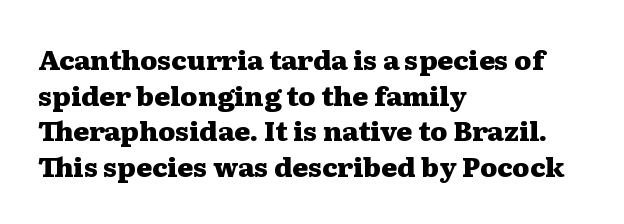
{"italic": "no", "bold": "yes", "underline": "no", "align": "left", "line_spacing": "normal", "line_spacing_ratio": 1.32, "letter_spacing": "normal", "letter_spacing_em": 0.0, "glyph_px": 27}
